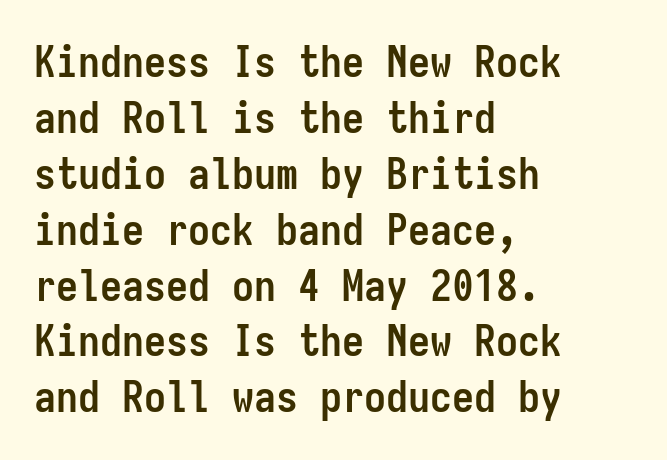
Q: Is the text bold? A: Yes.
Q: Is the text italic (slanted)? A: No, it is upright.
Q: Is the typeface a serif or a sans-serif typeface? A: Sans-serif.
Q: Is the text underlined? A: No.
Q: How is the paragraph aligned? A: Left-aligned.
Q: Is the spacing between letters normal or unusually wide? A: Normal.
Q: Is the spacing between lines tight, normal or loose? A: Normal.
Q: Width (condensed, normal, or wide)? A: Condensed.
Q: Stroke contrast? A: Low.
Q: x-height? A: Medium.
Q: Monospaced? A: Yes.
